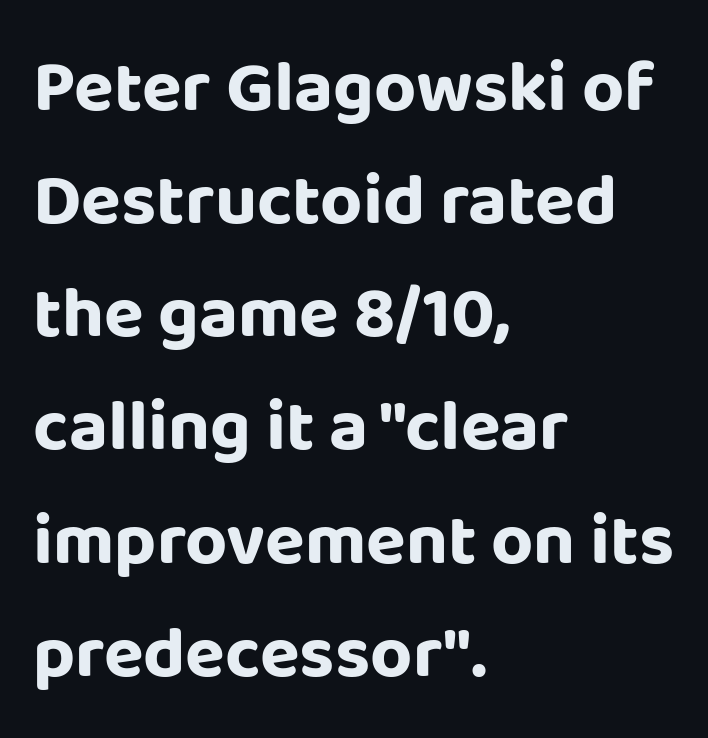
Q: Is the text bold? A: Yes.
Q: Is the text italic (slanted)? A: No, it is upright.
Q: Is the typeface a serif or a sans-serif typeface? A: Sans-serif.
Q: Is the text underlined? A: No.
Q: How is the paragraph aligned? A: Left-aligned.
Q: Is the spacing between letters normal or unusually wide? A: Normal.
Q: Is the spacing between lines tight, normal or loose? A: Normal.
Q: Width (condensed, normal, or wide)? A: Normal.
Q: Stroke contrast? A: Low.
Q: x-height? A: Large.
Q: Monospaced? A: No.
